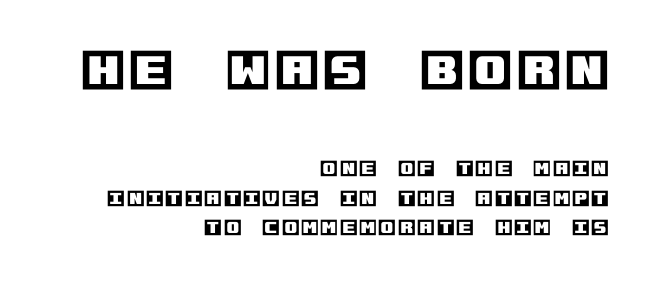
Do the letters lean? They stand straight. Vertical spacing — default. The words here are not underlined. Each line ends at the same right margin while the left side varies. Compare the two chunks: the upper has the greater cap height.
